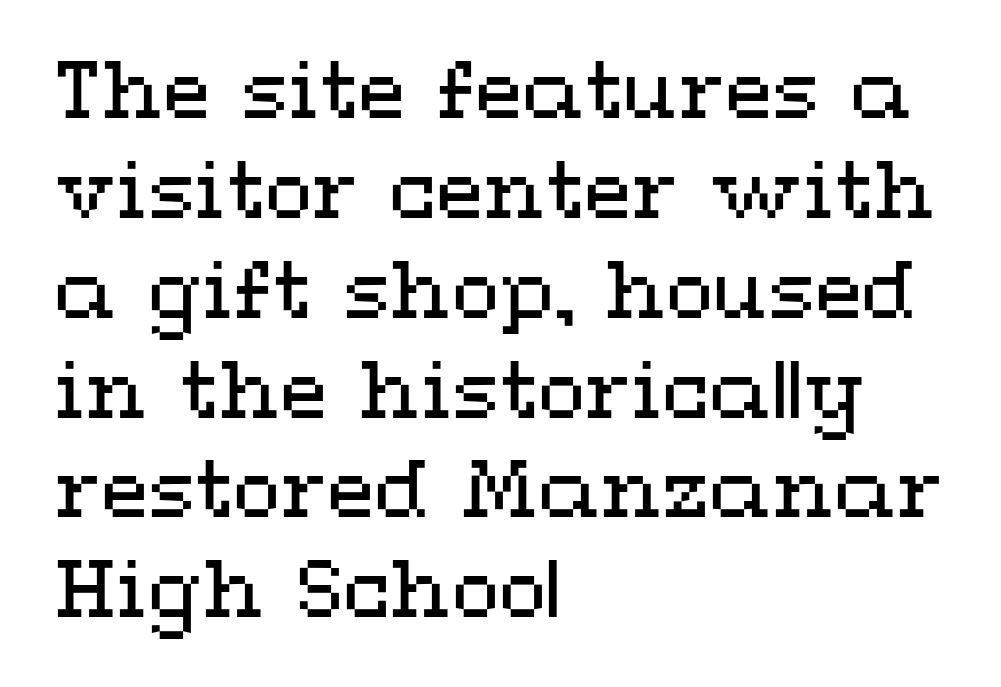
Q: Is the text bold? A: No.
Q: Is the text italic (slanted)? A: No, it is upright.
Q: Is the text underlined? A: No.
Q: How is the paragraph aligned? A: Left-aligned.
Q: Is the spacing between letters normal or unusually wide? A: Normal.
Q: Is the spacing between lines tight, normal or loose? A: Normal.
Q: Width (condensed, normal, or wide)? A: Wide.
Q: Stroke contrast? A: Medium.
Q: x-height? A: Medium.
Q: Monospaced? A: No.
